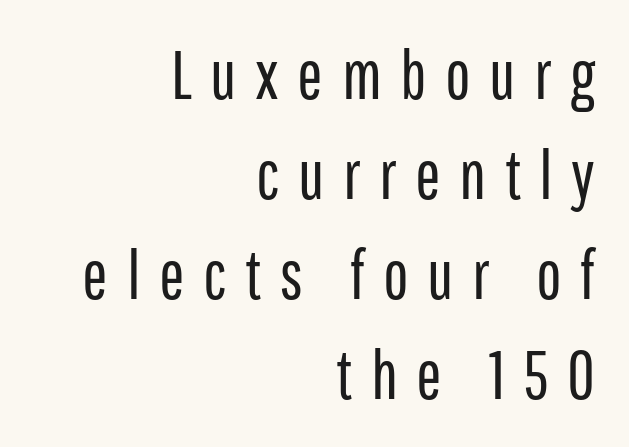
The image shows 68 px regular-weight, condensed sans-serif type, upright; set right-aligned, normal line spacing (1.47x), unusually wide letter spacing (+0.27 em), not underlined; low stroke contrast and a medium x-height.
